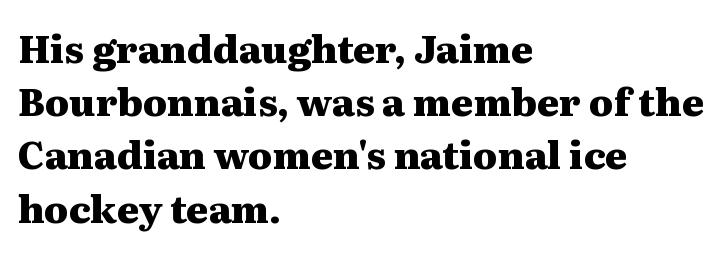
{"serif": "yes", "italic": "no", "bold": "yes", "weight": "heavy", "width": "wide", "stroke_contrast": "medium", "x_height": "medium", "monospaced": "no", "underline": "no", "align": "left", "line_spacing": "normal", "line_spacing_ratio": 1.4, "letter_spacing": "normal", "letter_spacing_em": 0.0, "glyph_px": 38}
